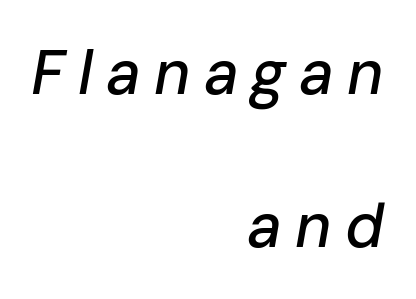
The image shows 62 px text type, italic (leaning right); set right-aligned, loose line spacing (2.46x), unusually wide letter spacing (+0.21 em), not underlined; low stroke contrast and a medium x-height.
